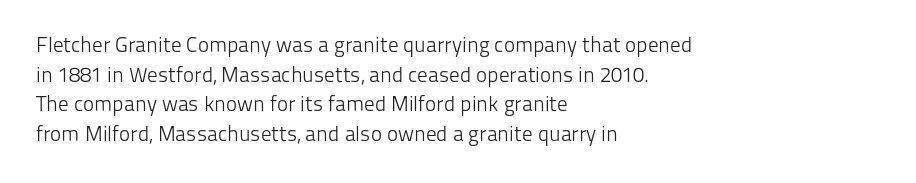
Quick note: underline off. Do the letters lean? They stand straight. The text block is weighted toward the left margin, trailing off unevenly rightward. This rendering leaves character spacing at its baseline value. Vertical spacing — default.
